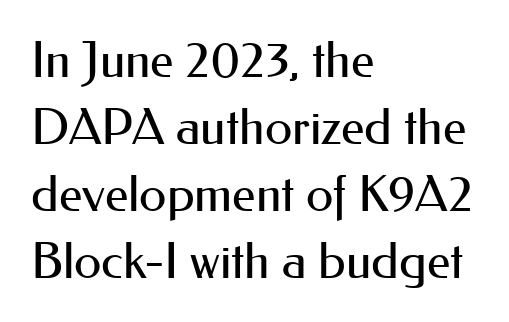
Q: Is the text bold? A: No.
Q: Is the text italic (slanted)? A: No, it is upright.
Q: Is the typeface a serif or a sans-serif typeface? A: Sans-serif.
Q: Is the text underlined? A: No.
Q: How is the paragraph aligned? A: Left-aligned.
Q: Is the spacing between letters normal or unusually wide? A: Normal.
Q: Is the spacing between lines tight, normal or loose? A: Normal.
Q: Width (condensed, normal, or wide)? A: Normal.
Q: Stroke contrast? A: Medium.
Q: x-height? A: Small.
Q: Monospaced? A: No.
